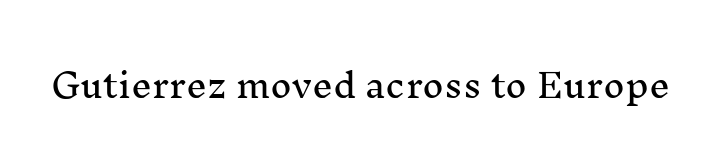
Q: Is the text italic (slanted)? A: No, it is upright.
Q: Is the typeface a serif or a sans-serif typeface? A: Serif.
Q: Is the text underlined? A: No.
Q: Is the spacing between letters normal or unusually wide? A: Normal.
Q: Width (condensed, normal, or wide)? A: Normal.
Q: Stroke contrast? A: Medium.
Q: x-height? A: Medium.
Q: Monospaced? A: No.
